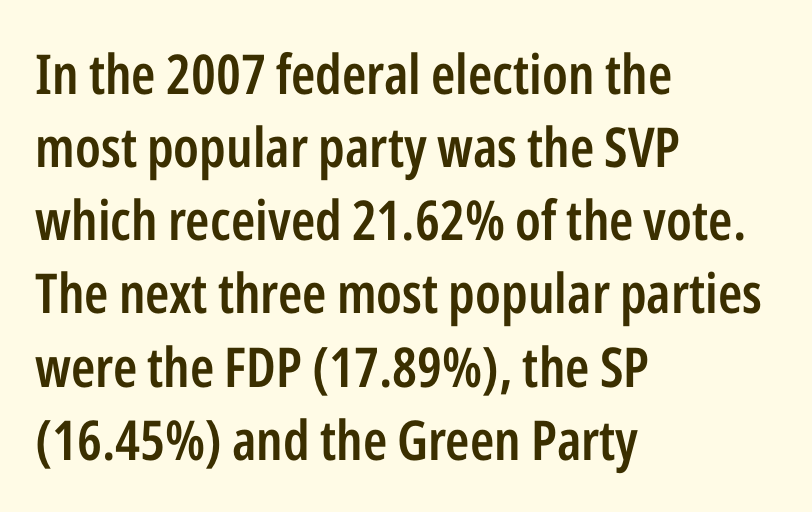
The image shows 55 px semibold, condensed sans-serif type, upright; set left-aligned, normal line spacing (1.33x), normal letter spacing, not underlined; low stroke contrast and a medium x-height.
